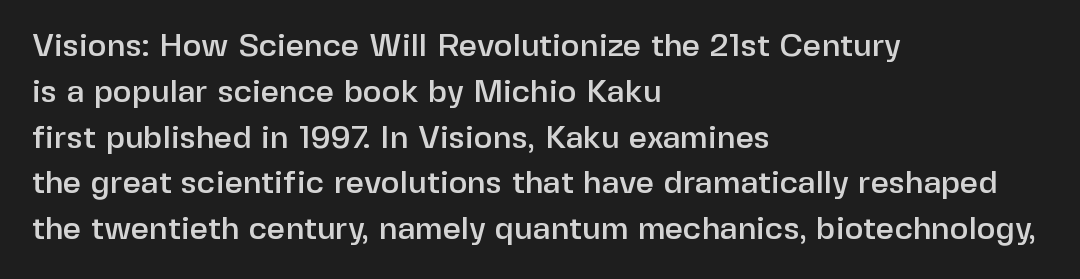
One-word summary of the alignment: left. The gap between lines stays unmarked. These lines are rendered in a variable-pitch font. Nope, not italic — everything's standing straight.
